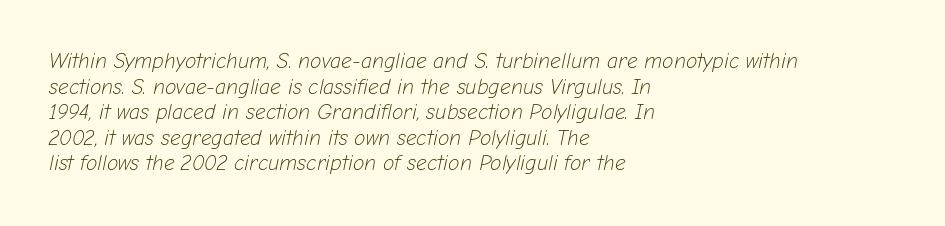
{"italic": "yes", "lean": "right", "slant_degrees": 12, "bold": "no", "underline": "no", "align": "left", "line_spacing_ratio": 1.22, "letter_spacing": "normal", "letter_spacing_em": 0.0, "glyph_px": 21}
